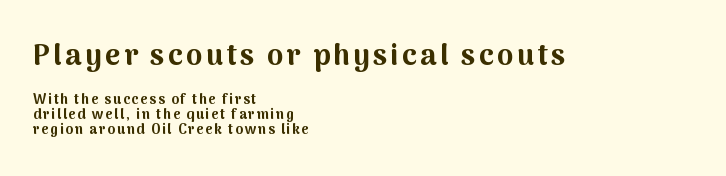
The rendering uses natural spacing where letterforms have individual widths. As a designer I'd log this as weight 700, bold. The space beneath each line is pristine and unruled. This is roman type, the default non-slanted kind.
